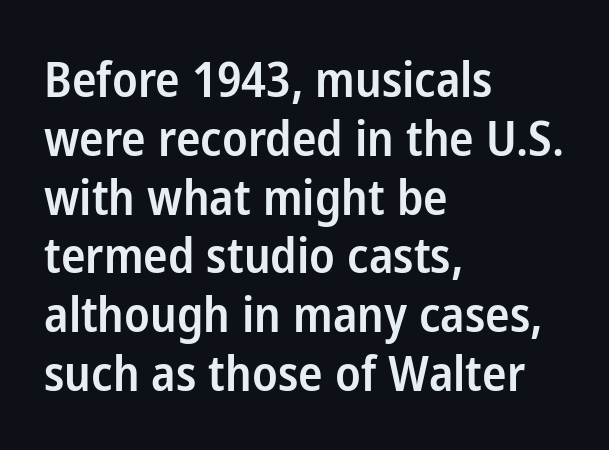
The image shows 49 px semibold, condensed sans-serif type, upright; set left-aligned, line spacing 1.2x, normal letter spacing, not underlined; low stroke contrast and a medium x-height.
